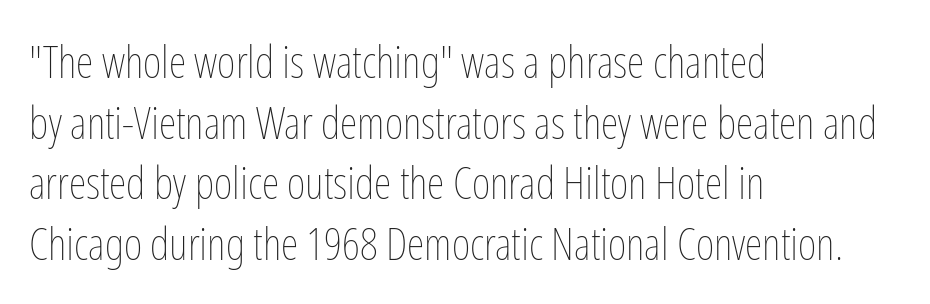
The image shows 45 px thin, condensed type, upright; set left-aligned, normal line spacing (1.35x), normal letter spacing, not underlined; low stroke contrast and a medium x-height.
